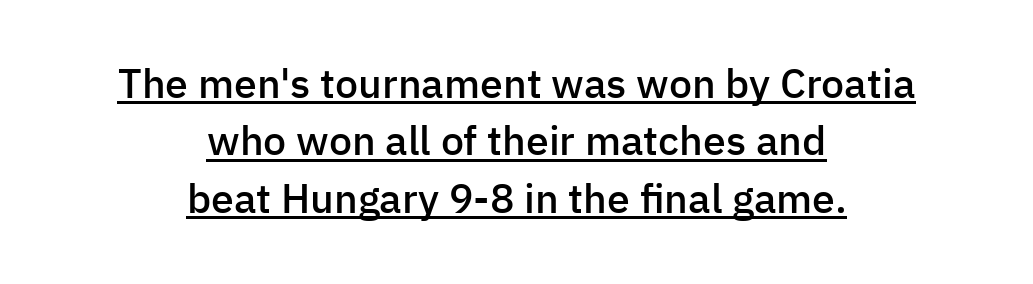
{"serif": "no", "italic": "no", "bold": "semi", "weight": "semibold", "width": "normal", "stroke_contrast": "low", "x_height": "medium", "monospaced": "no", "underline": "yes", "align": "center", "line_spacing": "normal", "line_spacing_ratio": 1.4, "letter_spacing": "normal", "letter_spacing_em": 0.0, "glyph_px": 41}
